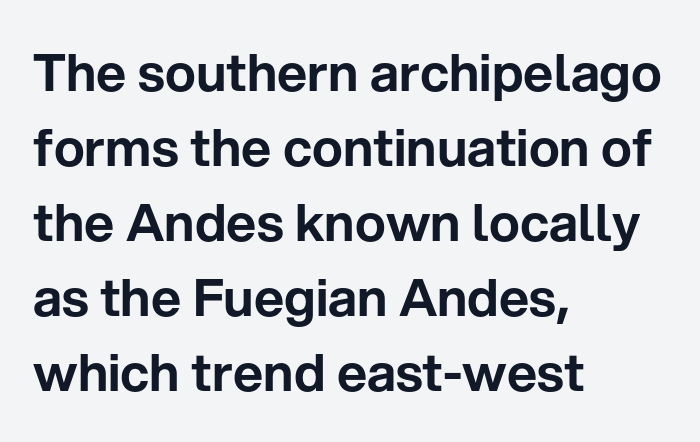
{"serif": "no", "italic": "no", "width": "normal", "stroke_contrast": "low", "x_height": "medium", "monospaced": "no", "underline": "no", "align": "left", "line_spacing": "normal", "line_spacing_ratio": 1.44, "letter_spacing": "normal", "letter_spacing_em": 0.0, "glyph_px": 52}
